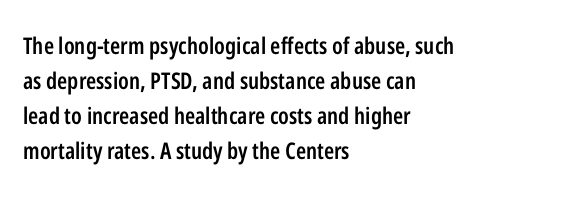
{"italic": "no", "bold": "semi", "underline": "no", "align": "left", "line_spacing": "normal", "line_spacing_ratio": 1.52, "letter_spacing": "normal", "letter_spacing_em": 0.0, "glyph_px": 23}
